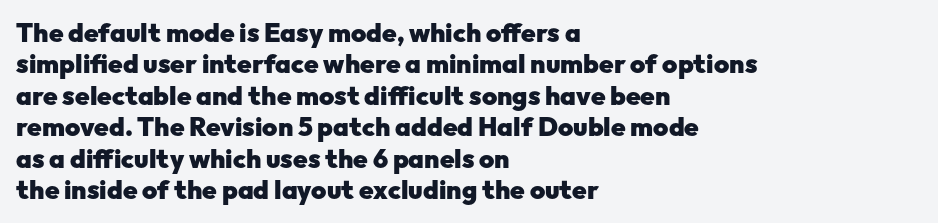
{"italic": "no", "bold": "yes", "underline": "no", "align": "left", "line_spacing_ratio": 1.21, "letter_spacing": "normal", "letter_spacing_em": 0.0, "glyph_px": 26}
